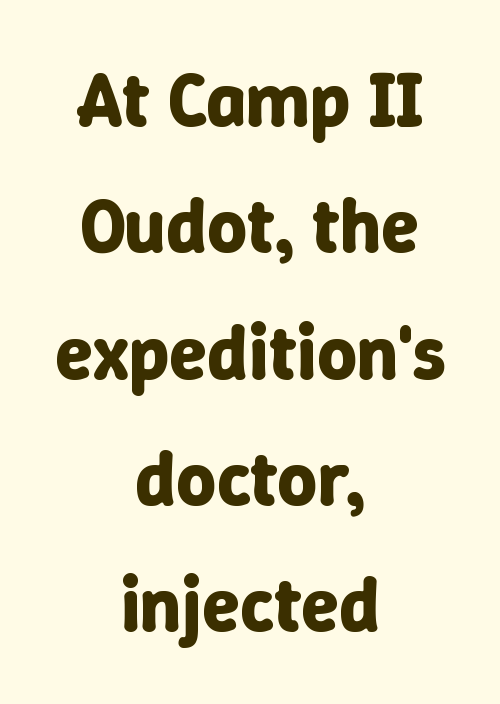
The image shows 77 px bold type, upright; set centered, normal line spacing (1.64x), normal letter spacing, not underlined; low stroke contrast and a medium x-height.
